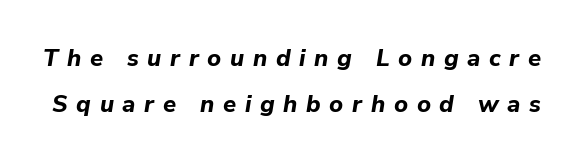
{"italic": "yes", "lean": "right", "slant_degrees": 9, "bold": "yes", "underline": "no", "line_spacing": "loose", "line_spacing_ratio": 1.9, "letter_spacing": "wide", "letter_spacing_em": 0.36, "glyph_px": 24}
